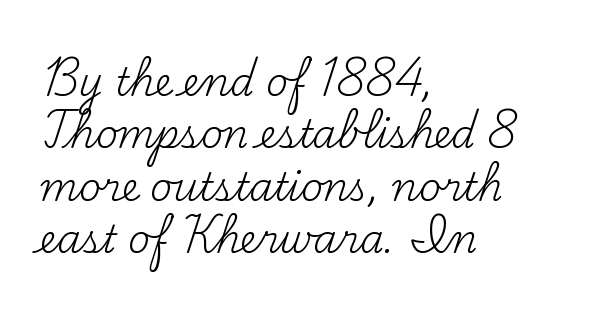
Stems here are at most as thick as an everyday book face. Horizontal bands of white between lines are of average thickness. Little horizontal feet cap the strokes, marking this as serif type. Words appear dense and cohesive because spacing is normal. Varying glyph widths throughout — classic text-font behaviour.
